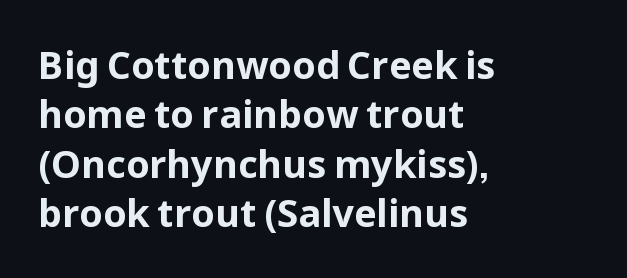
{"serif": "no", "italic": "no", "bold": "yes", "weight": "bold", "width": "normal", "stroke_contrast": "low", "x_height": "medium", "monospaced": "no", "underline": "no", "align": "left", "line_spacing": "normal", "line_spacing_ratio": 1.3, "letter_spacing": "normal", "letter_spacing_em": 0.0, "glyph_px": 38}
